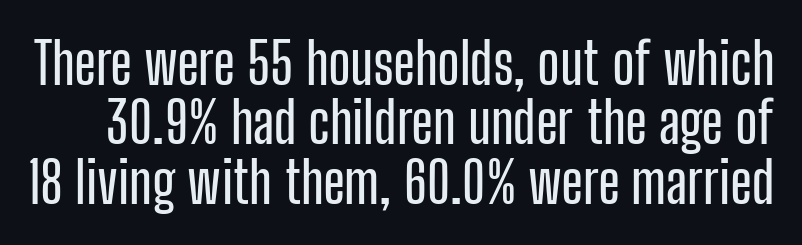
{"serif": "no", "italic": "no", "width": "condensed", "stroke_contrast": "low", "x_height": "medium", "monospaced": "no", "underline": "no", "line_spacing": "tight", "line_spacing_ratio": 1.04, "letter_spacing": "normal", "letter_spacing_em": 0.0, "glyph_px": 57}
